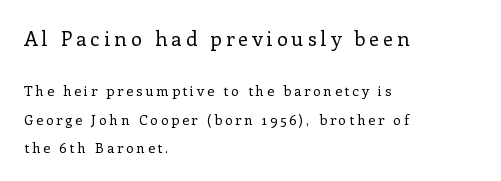
{"italic": "no", "bold": "no", "underline": "no", "align": "left", "line_spacing": "loose", "line_spacing_ratio": 2.02, "letter_spacing": "wide", "letter_spacing_em": 0.2, "larger_block": "first", "size_ratio": 1.43, "glyph_px": 20}
